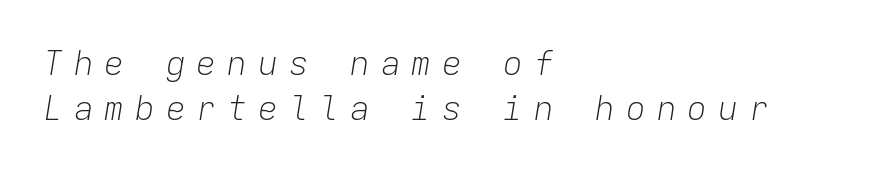
Q: Is the text bold? A: No.
Q: Is the text italic (slanted)? A: Yes, it leans right by about 9 degrees.
Q: Is the text underlined? A: No.
Q: How is the paragraph aligned? A: Left-aligned.
Q: Is the spacing between letters normal or unusually wide? A: Unusually wide.
Q: Is the spacing between lines tight, normal or loose? A: Normal.
Q: Width (condensed, normal, or wide)? A: Normal.
Q: Stroke contrast? A: Low.
Q: x-height? A: Medium.
Q: Monospaced? A: Yes.
